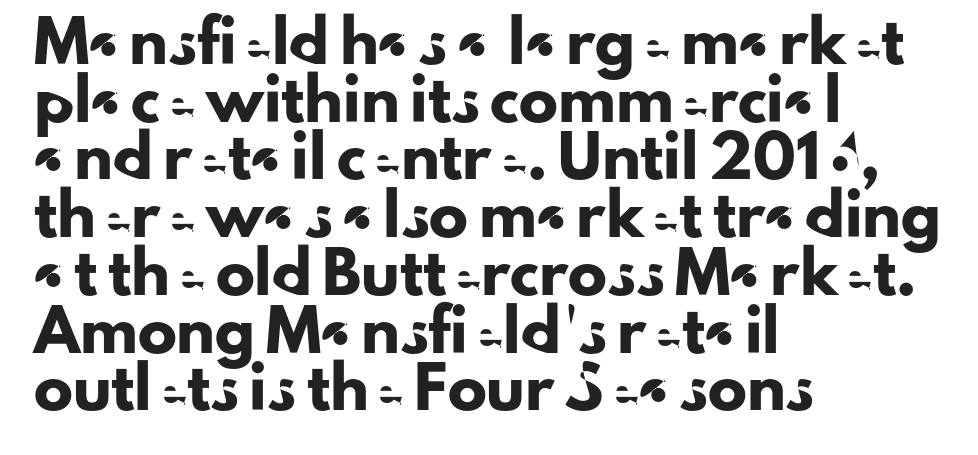
The words here are not underlined. The lines sit at an ordinary, default distance from one another. The compositor pushed each line to the left boundary. Letter spacing: default. You could not count columns in this text — the font is proportionally spaced.
